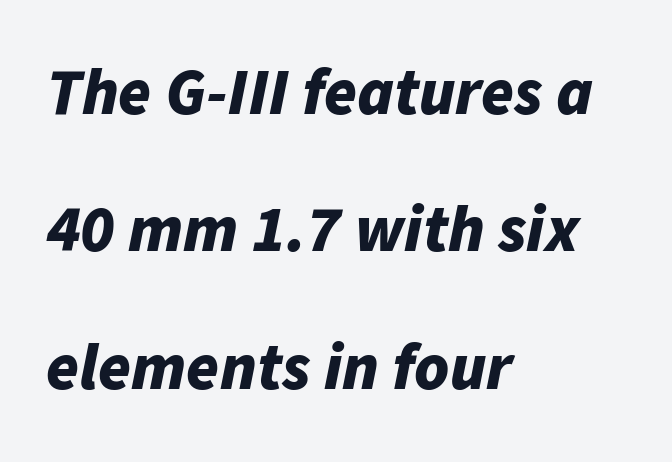
Q: Is the text bold? A: Yes.
Q: Is the text italic (slanted)? A: Yes, it leans right by about 11 degrees.
Q: Is the text underlined? A: No.
Q: How is the paragraph aligned? A: Left-aligned.
Q: Is the spacing between letters normal or unusually wide? A: Normal.
Q: Is the spacing between lines tight, normal or loose? A: Loose.
Q: Width (condensed, normal, or wide)? A: Normal.
Q: Stroke contrast? A: Low.
Q: x-height? A: Medium.
Q: Monospaced? A: No.
